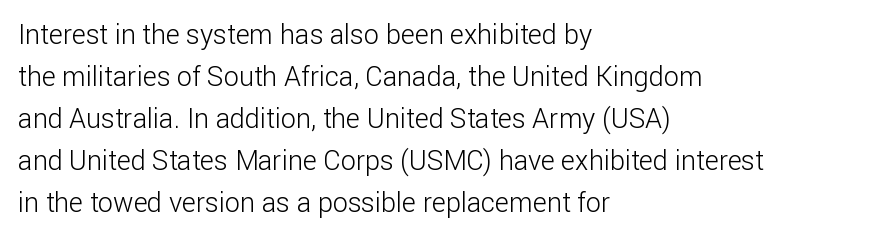
The image shows 27 px text type, upright; set left-aligned, normal line spacing (1.56x), normal letter spacing, not underlined.
